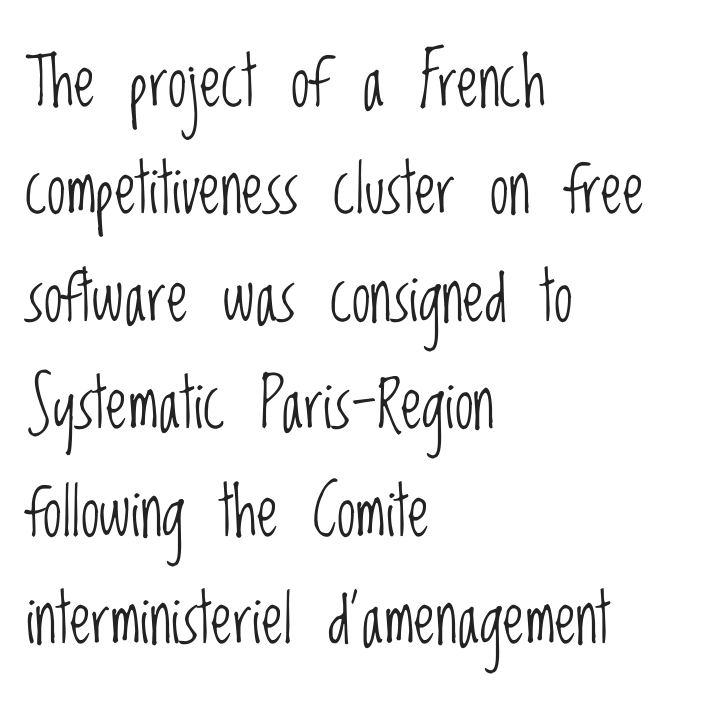
Letter spacing: default. The rendering uses natural spacing where letterforms have individual widths. Ordinary non-slanted type is in use. Successive baselines arrive at the customary interval. Ink coverage per letter is moderate at most. Check the space under the baseline: it is left empty.
